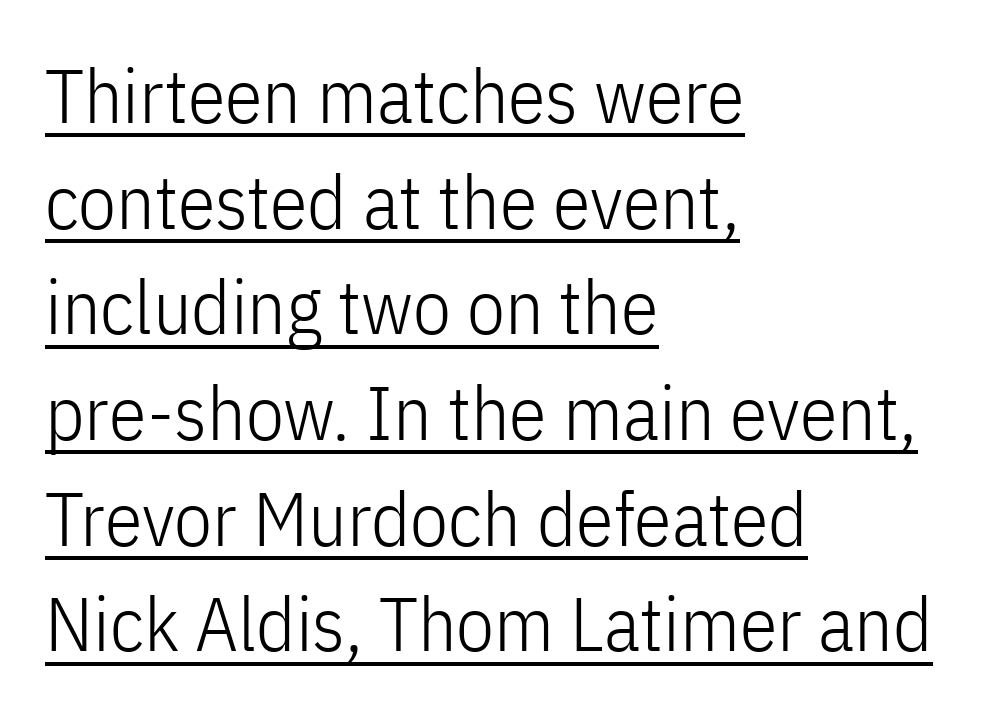
The image shows 76 px light, condensed sans-serif type, upright; set left-aligned, normal line spacing (1.39x), normal letter spacing, underlined; low stroke contrast and a medium x-height.
